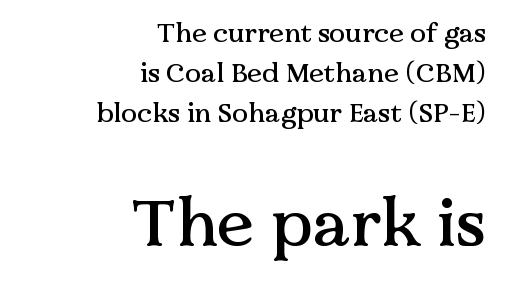
Q: Is the text italic (slanted)? A: No, it is upright.
Q: Is the typeface a serif or a sans-serif typeface? A: Serif.
Q: Is the text underlined? A: No.
Q: How is the paragraph aligned? A: Right-aligned.
Q: Is the spacing between letters normal or unusually wide? A: Normal.
Q: Is the spacing between lines tight, normal or loose? A: Normal.
Q: Which block of text is set in a larger size, the first (top) or the second (bottom)? A: The second (bottom) one.
Q: Width (condensed, normal, or wide)? A: Normal.
Q: Stroke contrast? A: Medium.
Q: x-height? A: Medium.
Q: Monospaced? A: No.
